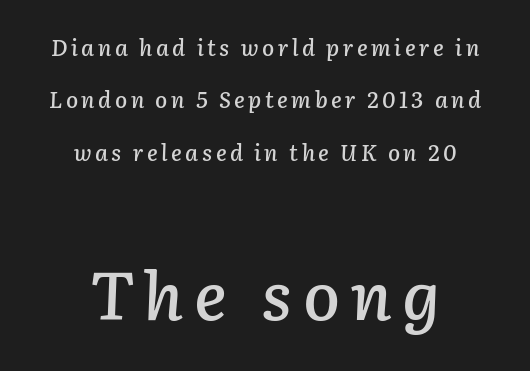
The image shows 67 px text type, italic (leaning right); set centered, loose line spacing (2.38x), not underlined; the second (bottom) block is 3.05x larger; low stroke contrast and a medium x-height.
